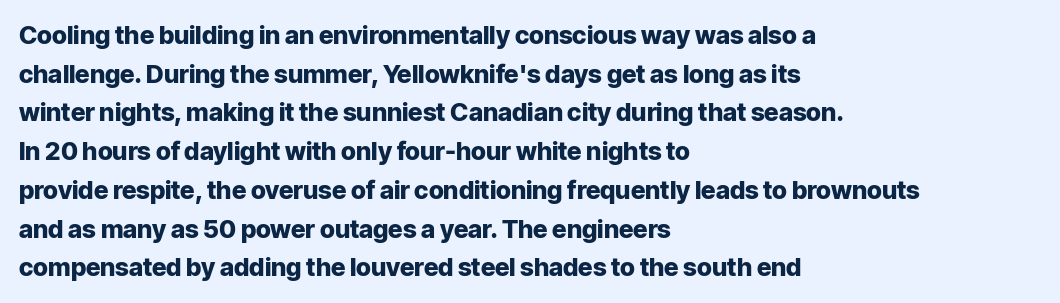
{"italic": "no", "bold": "yes", "underline": "no", "align": "left", "line_spacing": "normal", "line_spacing_ratio": 1.55, "letter_spacing": "normal", "letter_spacing_em": 0.0, "glyph_px": 25}
